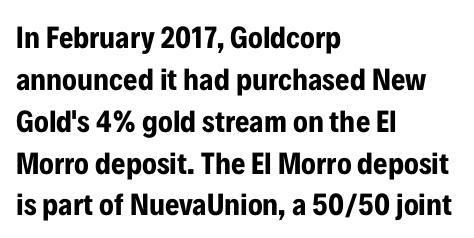
Q: Is the text bold? A: Yes.
Q: Is the text italic (slanted)? A: No, it is upright.
Q: Is the typeface a serif or a sans-serif typeface? A: Sans-serif.
Q: Is the text underlined? A: No.
Q: How is the paragraph aligned? A: Left-aligned.
Q: Is the spacing between letters normal or unusually wide? A: Normal.
Q: Is the spacing between lines tight, normal or loose? A: Normal.
Q: Width (condensed, normal, or wide)? A: Condensed.
Q: Stroke contrast? A: Low.
Q: x-height? A: Medium.
Q: Monospaced? A: No.
